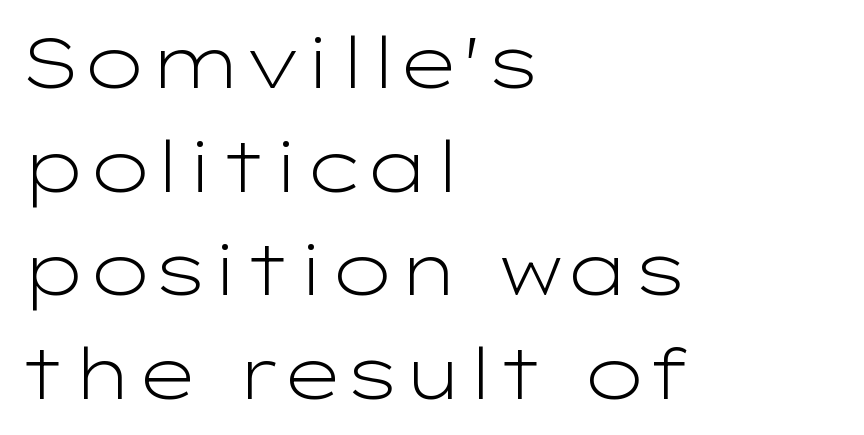
Q: Is the text bold? A: No.
Q: Is the text italic (slanted)? A: No, it is upright.
Q: Is the typeface a serif or a sans-serif typeface? A: Sans-serif.
Q: Is the text underlined? A: No.
Q: How is the paragraph aligned? A: Left-aligned.
Q: Is the spacing between letters normal or unusually wide? A: Normal.
Q: Is the spacing between lines tight, normal or loose? A: Normal.
Q: Width (condensed, normal, or wide)? A: Wide.
Q: Stroke contrast? A: Low.
Q: x-height? A: Medium.
Q: Monospaced? A: No.
